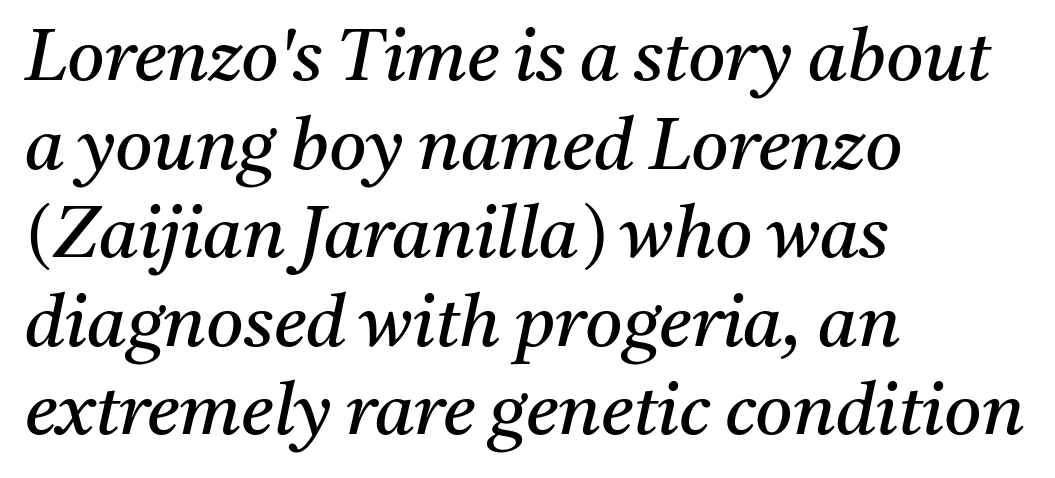
The image shows 72 px regular-weight serif type, italic (leaning right); set left-aligned, line spacing 1.23x, normal letter spacing, not underlined; medium stroke contrast and a medium x-height.
